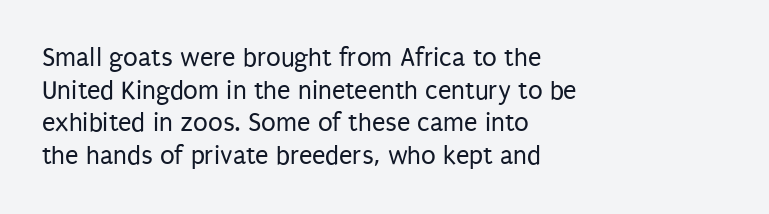
{"italic": "no", "bold": "no", "underline": "no", "align": "left", "line_spacing_ratio": 1.21, "letter_spacing": "normal", "letter_spacing_em": 0.0, "glyph_px": 27}
